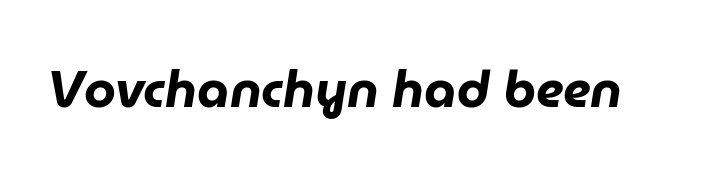
{"italic": "yes", "lean": "right", "slant_degrees": 9, "bold": "yes", "weight": "heavy", "width": "normal", "stroke_contrast": "low", "x_height": "medium", "monospaced": "no", "underline": "no", "letter_spacing": "normal", "letter_spacing_em": 0.0, "glyph_px": 51}
